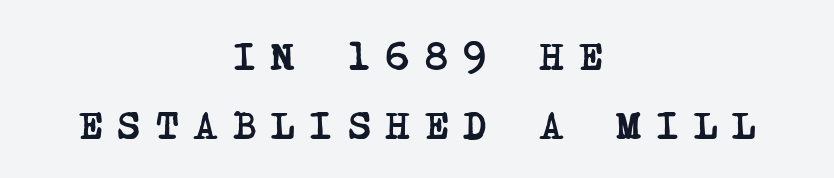
Q: Is the text bold? A: Yes.
Q: Is the typeface a serif or a sans-serif typeface? A: Serif.
Q: Is the text underlined? A: No.
Q: How is the paragraph aligned? A: Centered.
Q: Is the spacing between letters normal or unusually wide? A: Unusually wide.
Q: Width (condensed, normal, or wide)? A: Condensed.
Q: Stroke contrast? A: Low.
Q: x-height? A: Large.
